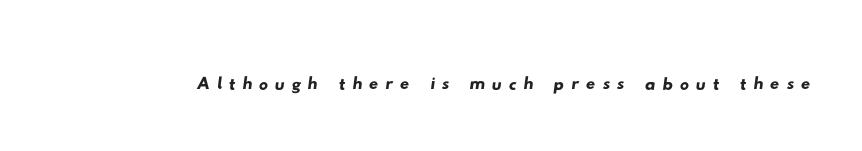
{"serif": "no", "width": "wide", "stroke_contrast": "low", "x_height": "small", "monospaced": "no", "underline": "no", "glyph_px": 46}
